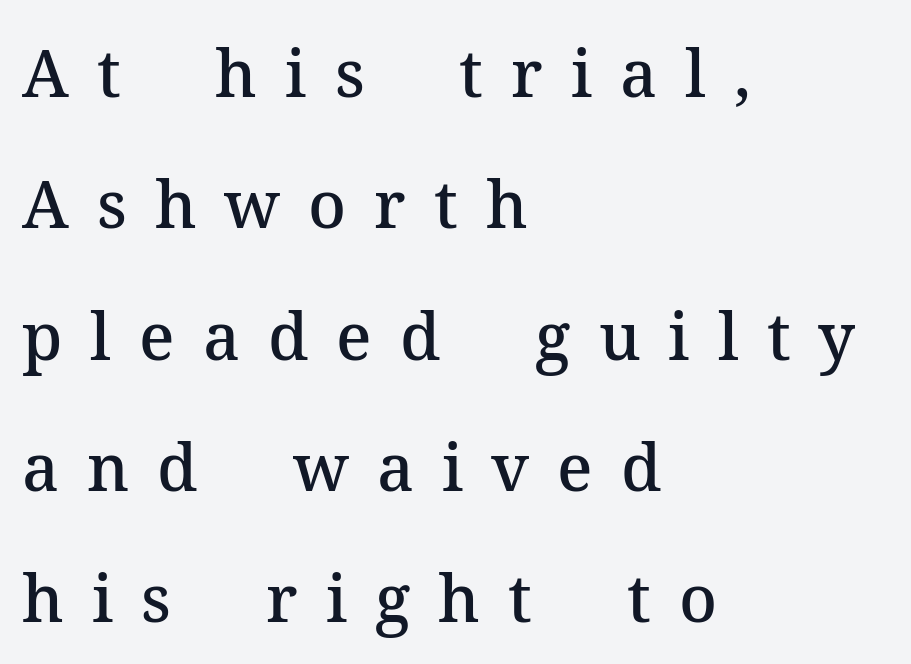
{"serif": "yes", "italic": "no", "bold": "semi", "weight": "semibold", "width": "normal", "stroke_contrast": "medium", "x_height": "medium", "monospaced": "no", "underline": "no", "align": "left", "line_spacing": "loose", "line_spacing_ratio": 2.02, "letter_spacing": "wide", "letter_spacing_em": 0.43, "glyph_px": 65}
